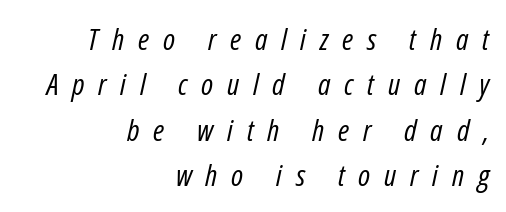
Unmarked baselines from the first word to the last. The cut favours lightness, reaching ordinary text weight at its darkest. Students, note that the glyphs here are deliberately spaced far apart. Italic? Definitely — the glyphs are oblique. Notice how descenders clear the ascenders below comfortably — that's standard leading.
